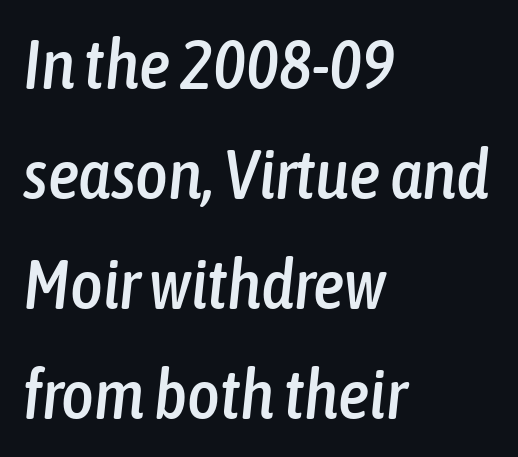
Q: Is the text italic (slanted)? A: Yes, it leans right by about 6 degrees.
Q: Is the text underlined? A: No.
Q: How is the paragraph aligned? A: Left-aligned.
Q: Is the spacing between letters normal or unusually wide? A: Normal.
Q: Is the spacing between lines tight, normal or loose? A: Normal.
Q: Width (condensed, normal, or wide)? A: Condensed.
Q: Stroke contrast? A: Low.
Q: x-height? A: Medium.
Q: Monospaced? A: No.
